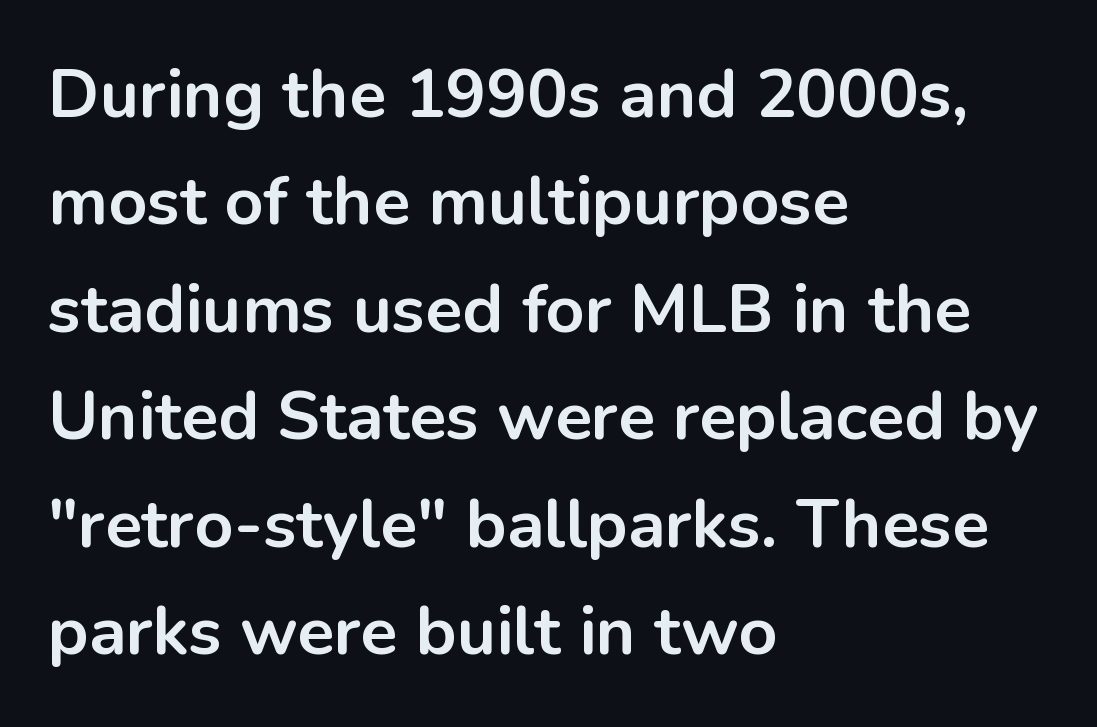
Italic: no, the glyphs are upright roman. The letterforms sit shoulder to shoulder at normal distance. Leading: standard. You can tell from the bare stems that sans-serif type was used. Just letters on the line, the space beneath them empty.
